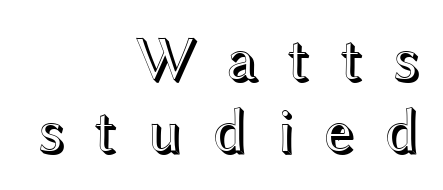
Q: Is the text italic (slanted)? A: No, it is upright.
Q: Is the text underlined? A: No.
Q: How is the paragraph aligned? A: Right-aligned.
Q: Is the spacing between letters normal or unusually wide? A: Unusually wide.
Q: Is the spacing between lines tight, normal or loose? A: Tight.
Q: Width (condensed, normal, or wide)? A: Wide.
Q: x-height? A: Medium.
Q: Monospaced? A: No.
